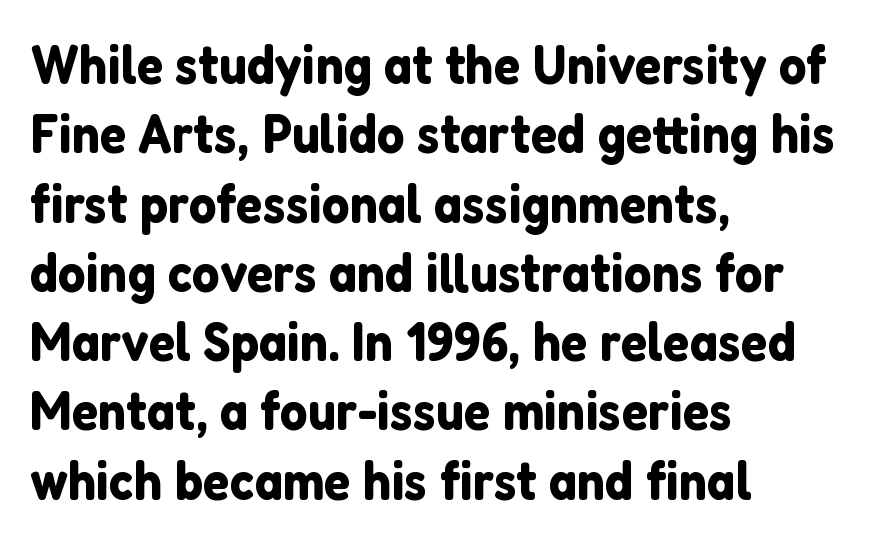
The designer left line spacing at the default. Check the space under the baseline: it is left empty. The face used here is a sans, in the tradition of grotesques and geometrics. The passage shown is typed in a proportional face where columns would drift. The horizontal fit of the characters is conventional and even. A typesetter would mark this as roman, not italic.
